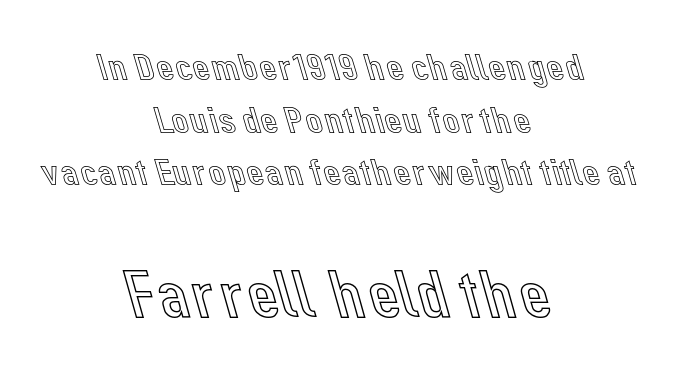
Q: Is the text italic (slanted)? A: Yes.
Q: Is the text underlined? A: No.
Q: How is the paragraph aligned? A: Centered.
Q: Is the spacing between letters normal or unusually wide? A: Normal.
Q: Is the spacing between lines tight, normal or loose? A: Normal.
Q: Which block of text is set in a larger size, the first (top) or the second (bottom)? A: The second (bottom) one.
Q: Width (condensed, normal, or wide)? A: Normal.
Q: x-height? A: Medium.
Q: Monospaced? A: No.
